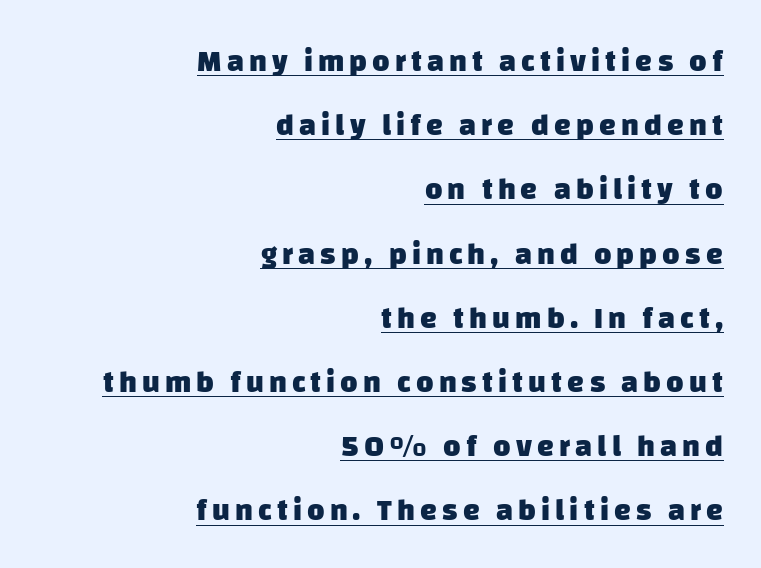
The image shows 30 px heavy sans-serif type; set right-aligned, loose line spacing (2.14x), underlined; low stroke contrast and a large x-height.
